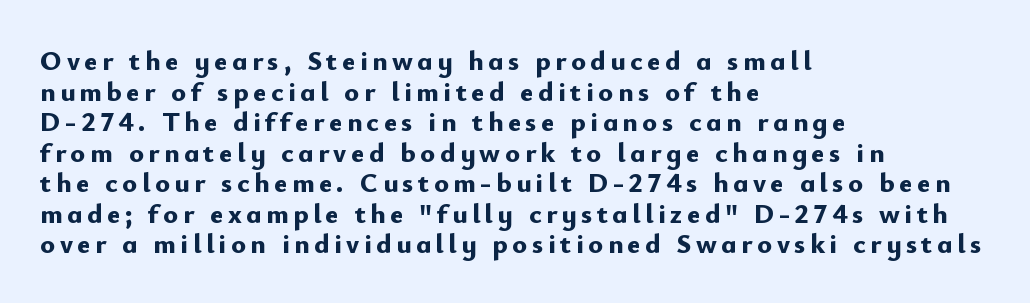
Q: Is the text bold? A: Yes.
Q: Is the text italic (slanted)? A: No, it is upright.
Q: Is the typeface a serif or a sans-serif typeface? A: Sans-serif.
Q: Is the text underlined? A: No.
Q: How is the paragraph aligned? A: Left-aligned.
Q: Is the spacing between lines tight, normal or loose? A: Tight.
Q: Width (condensed, normal, or wide)? A: Normal.
Q: Stroke contrast? A: Low.
Q: x-height? A: Small.
Q: Monospaced? A: No.
